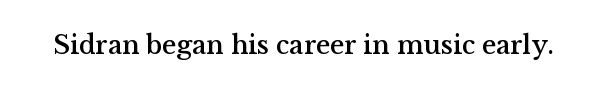
This rendering leaves character spacing at its baseline value. Has an underline been added? It has not. No italicization has been applied; the sample stays upright.
